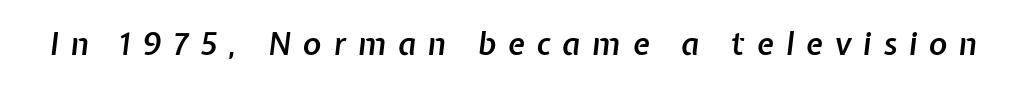
Italic? Definitely — the glyphs are oblique. Quick note: underline off. Weight check: semibold — heavier than regular, not quite bold. The type is letterspaced generously, with wide tracking.
